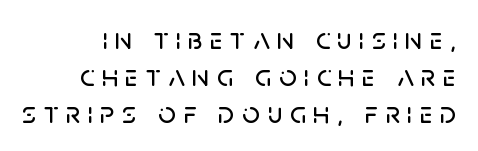
Character widths vary here, with narrow letters taking less room than wide ones. Serifs: no, the terminals of the letterforms are clean. Clear beneath every line of the passage. Posture: vertical. The tracking jumps out immediately: characters are airy and widely separated.
